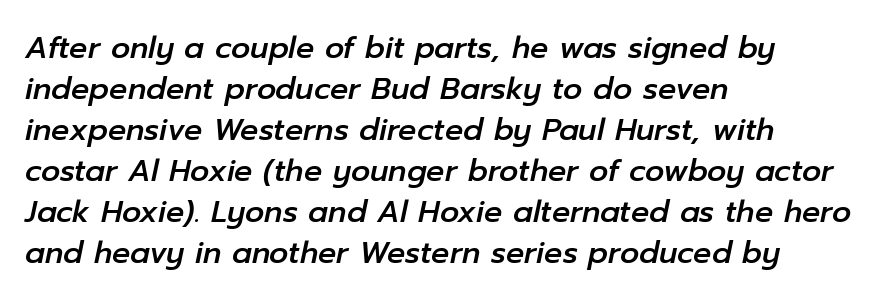
The image shows 30 px text type, italic (leaning right); set left-aligned, normal line spacing (1.37x), normal letter spacing, not underlined; low stroke contrast and a medium x-height.
